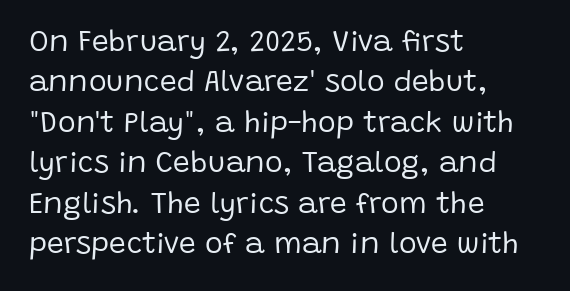
Q: Is the text bold? A: No.
Q: Is the text italic (slanted)? A: No, it is upright.
Q: Is the typeface a serif or a sans-serif typeface? A: Sans-serif.
Q: Is the text underlined? A: No.
Q: How is the paragraph aligned? A: Left-aligned.
Q: Is the spacing between letters normal or unusually wide? A: Normal.
Q: Is the spacing between lines tight, normal or loose? A: Normal.
Q: Width (condensed, normal, or wide)? A: Normal.
Q: Stroke contrast? A: Low.
Q: x-height? A: Large.
Q: Monospaced? A: No.
